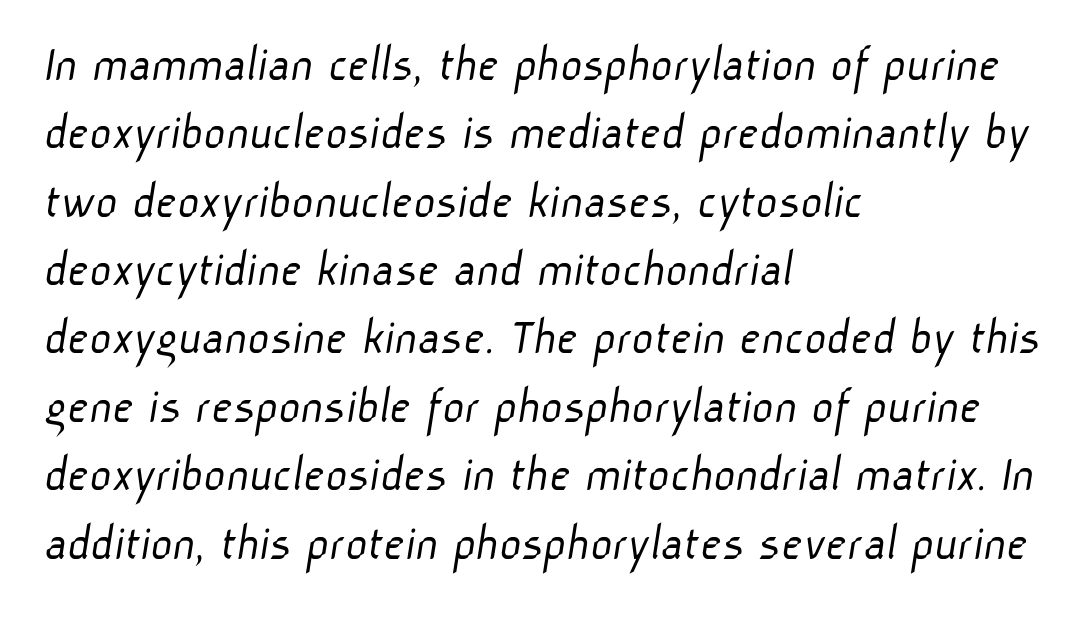
The image shows 53 px light sans-serif type; set left-aligned, normal line spacing (1.29x), normal letter spacing, not underlined; low stroke contrast and a medium x-height.
